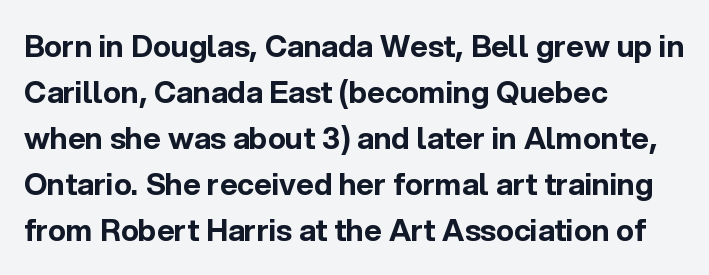
Q: Is the text bold? A: Yes.
Q: Is the text italic (slanted)? A: No, it is upright.
Q: Is the typeface a serif or a sans-serif typeface? A: Sans-serif.
Q: Is the text underlined? A: No.
Q: How is the paragraph aligned? A: Left-aligned.
Q: Is the spacing between letters normal or unusually wide? A: Normal.
Q: Is the spacing between lines tight, normal or loose? A: Normal.
Q: Width (condensed, normal, or wide)? A: Normal.
Q: x-height? A: Medium.
Q: Monospaced? A: No.
